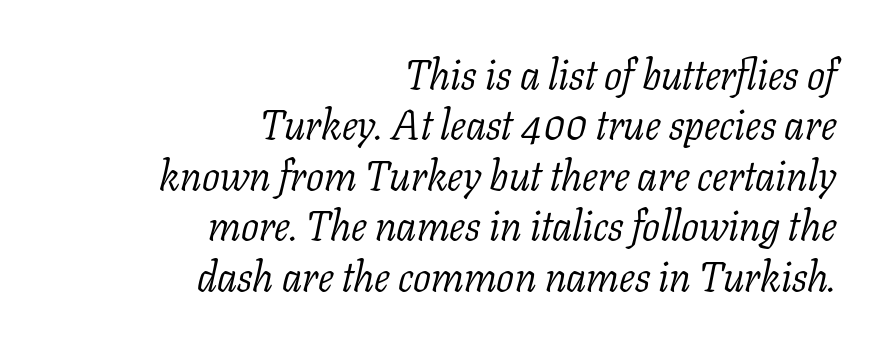
Q: Is the text bold? A: No.
Q: Is the text italic (slanted)? A: Yes, it leans right by about 11 degrees.
Q: Is the typeface a serif or a sans-serif typeface? A: Serif.
Q: Is the text underlined? A: No.
Q: How is the paragraph aligned? A: Right-aligned.
Q: Is the spacing between letters normal or unusually wide? A: Normal.
Q: Width (condensed, normal, or wide)? A: Normal.
Q: Stroke contrast? A: Low.
Q: x-height? A: Medium.
Q: Monospaced? A: No.
